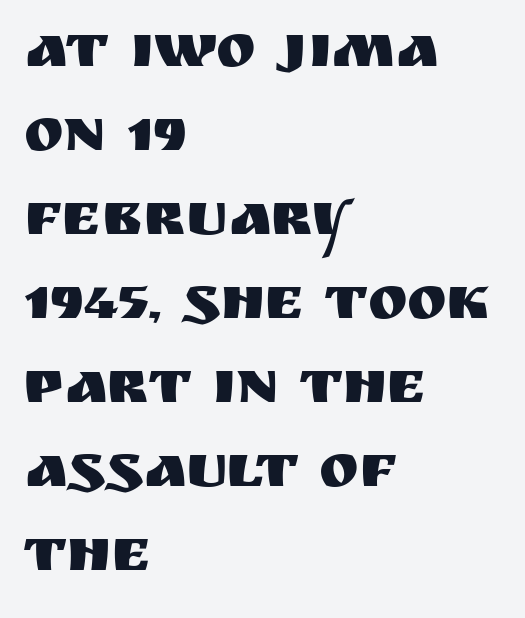
The image shows 60 px sans-serif type, upright; set left-aligned, normal line spacing (1.4x), normal letter spacing, not underlined; medium stroke contrast and a large x-height.
